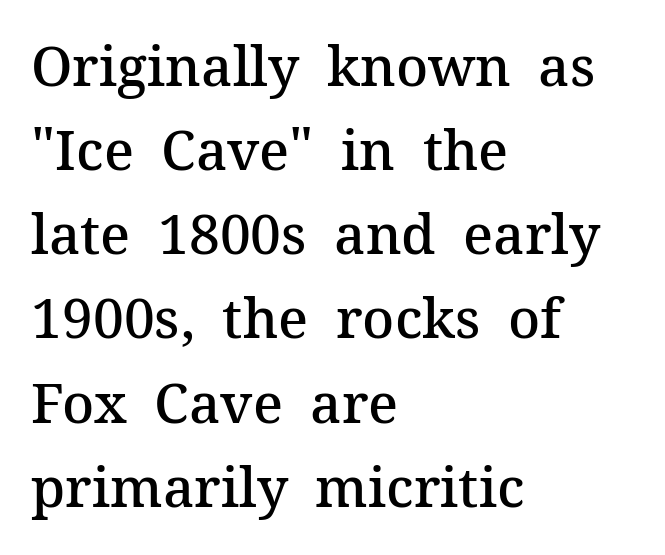
{"serif": "yes", "italic": "no", "bold": "semi", "weight": "semibold", "width": "normal", "stroke_contrast": "medium", "x_height": "medium", "monospaced": "no", "underline": "no", "align": "left", "line_spacing": "normal", "line_spacing_ratio": 1.53, "letter_spacing": "normal", "letter_spacing_em": 0.0, "glyph_px": 55}
